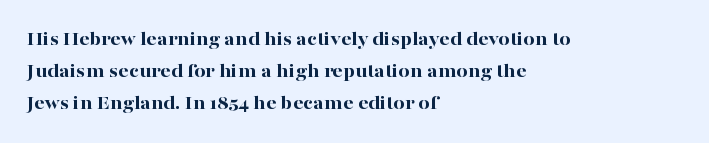
Q: Is the text bold? A: Yes.
Q: Is the text italic (slanted)? A: No, it is upright.
Q: Is the text underlined? A: No.
Q: How is the paragraph aligned? A: Left-aligned.
Q: Is the spacing between letters normal or unusually wide? A: Normal.
Q: Is the spacing between lines tight, normal or loose? A: Normal.
